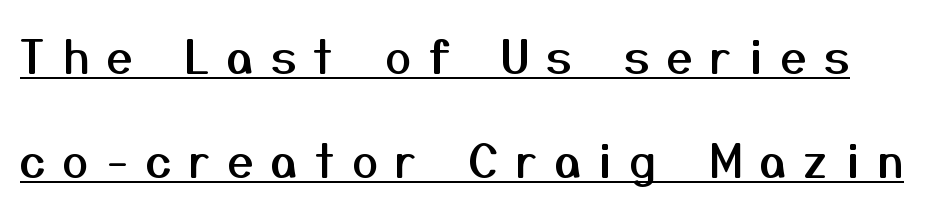
Q: Is the text italic (slanted)? A: No, it is upright.
Q: Is the typeface a serif or a sans-serif typeface? A: Sans-serif.
Q: Is the text underlined? A: Yes.
Q: Is the spacing between letters normal or unusually wide? A: Unusually wide.
Q: Is the spacing between lines tight, normal or loose? A: Loose.
Q: Width (condensed, normal, or wide)? A: Normal.
Q: Stroke contrast? A: Medium.
Q: x-height? A: Medium.
Q: Monospaced? A: No.
